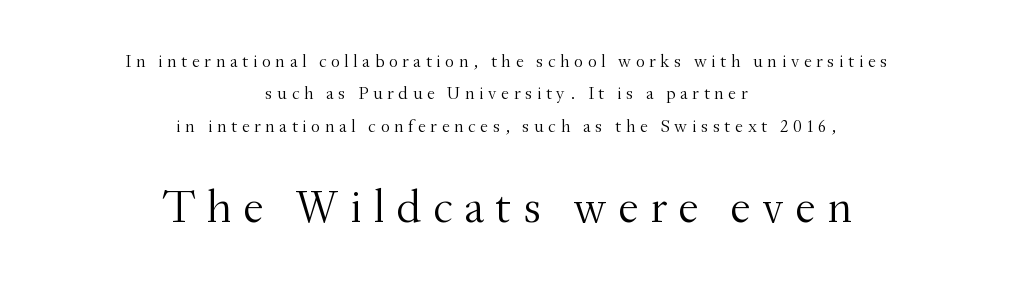
{"serif": "yes", "italic": "no", "bold": "no", "weight": "light", "width": "normal", "stroke_contrast": "medium", "x_height": "small", "monospaced": "no", "underline": "no", "align": "center", "line_spacing_ratio": 1.8, "letter_spacing": "wide", "letter_spacing_em": 0.25, "larger_block": "second", "size_ratio": 2.56, "glyph_px": 46}
